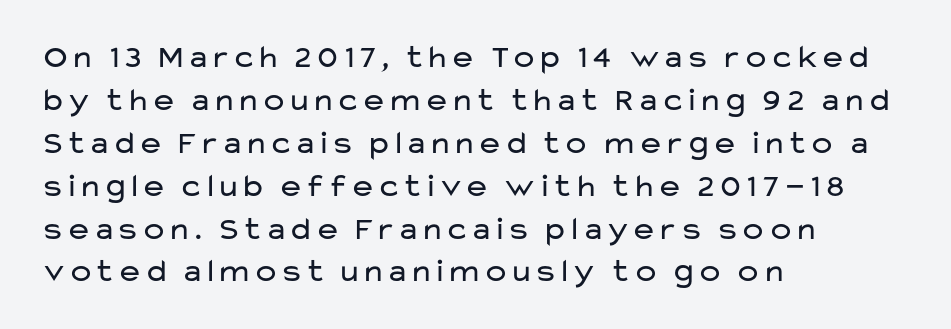
The image shows 33 px regular-weight, wide sans-serif type, upright; set left-aligned, normal line spacing (1.3x), normal letter spacing, not underlined; low stroke contrast and a medium x-height.
